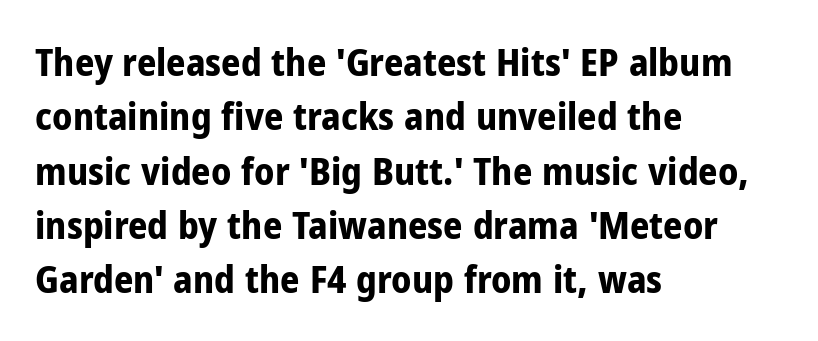
The image shows 38 px bold, condensed sans-serif type, upright; set left-aligned, normal line spacing (1.43x), normal letter spacing, not underlined; low stroke contrast and a medium x-height.
